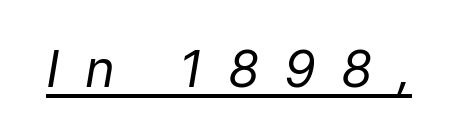
The image shows 51 px regular-weight type, italic (leaning right); set unusually wide letter spacing (+0.49 em), underlined; low stroke contrast and a medium x-height.
